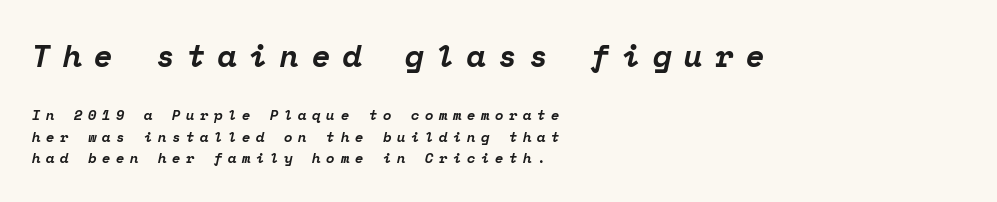
Q: Is the text bold? A: Yes.
Q: Is the text italic (slanted)? A: Yes, it leans right by about 12 degrees.
Q: Is the typeface a serif or a sans-serif typeface? A: Serif.
Q: Is the text underlined? A: No.
Q: How is the paragraph aligned? A: Left-aligned.
Q: Is the spacing between letters normal or unusually wide? A: Unusually wide.
Q: Is the spacing between lines tight, normal or loose? A: Normal.
Q: Which block of text is set in a larger size, the first (top) or the second (bottom)? A: The first (top) one.
Q: Width (condensed, normal, or wide)? A: Normal.
Q: Stroke contrast? A: Low.
Q: x-height? A: Medium.
Q: Monospaced? A: Yes.
